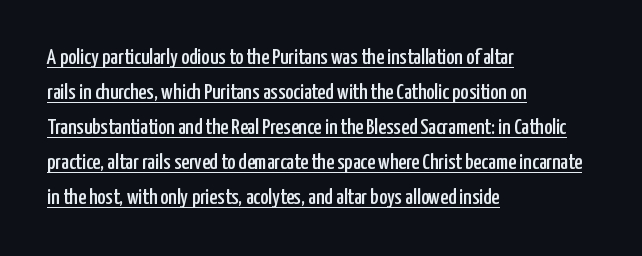
Compared with a centered layout, this one pins lines to the left instead. The space between consecutive lines is moderate. In terms of letterspacing, this is plain default setting. This sample carries an underscore along the baseline area. Does the lettering tilt? It doesn't — this is upright.
